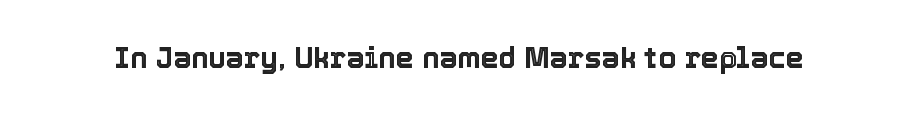
Every character sits straight up, as roman type does. Glyph-to-glyph distance matches everyday printed text. Decoration check: the copy has no underline. Do the characters align in a grid? No, the font is proportional.
